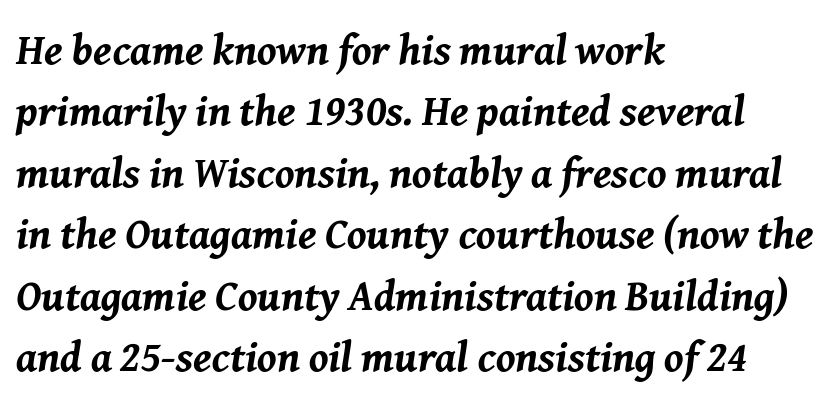
Q: Is the text bold? A: Yes.
Q: Is the text italic (slanted)? A: Yes, it leans right by about 8 degrees.
Q: Is the text underlined? A: No.
Q: How is the paragraph aligned? A: Left-aligned.
Q: Is the spacing between letters normal or unusually wide? A: Normal.
Q: Is the spacing between lines tight, normal or loose? A: Normal.
Q: Width (condensed, normal, or wide)? A: Normal.
Q: Stroke contrast? A: Medium.
Q: x-height? A: Medium.
Q: Monospaced? A: No.
